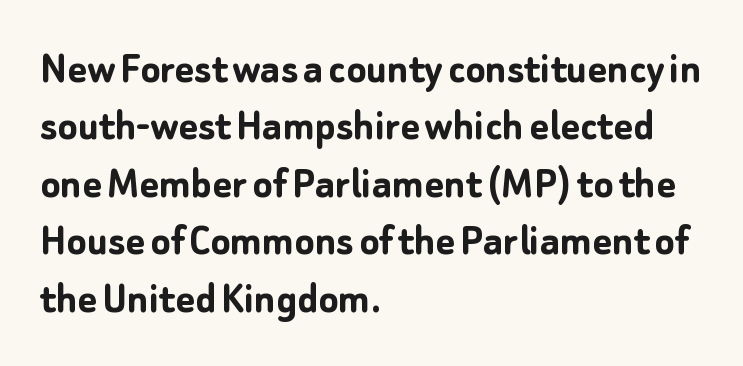
Short and long lines alike share a common starting point at left. Each letter keeps its own natural width here, so spacing adapts to shape. Nobody touched the tracking dial on this one. The designer left line spacing at the default. A full-strength bold gives these letters their thick strokes. Ascenders rise straight up at ninety degrees.
